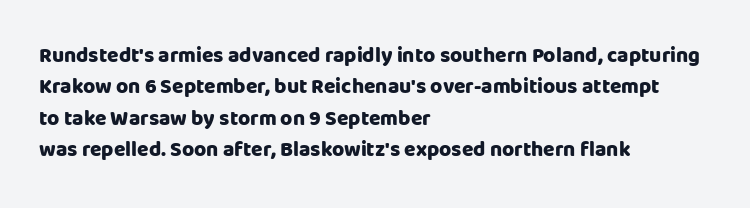
The image shows 21 px bold type, upright; set left-aligned, normal line spacing (1.49x), normal letter spacing, not underlined.
